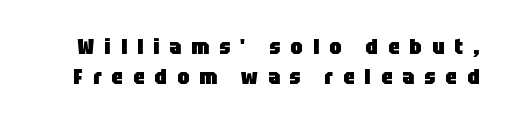
{"italic": "no", "bold": "yes", "underline": "no", "line_spacing": "normal", "line_spacing_ratio": 1.37, "letter_spacing": "wide", "letter_spacing_em": 0.46, "glyph_px": 22}
